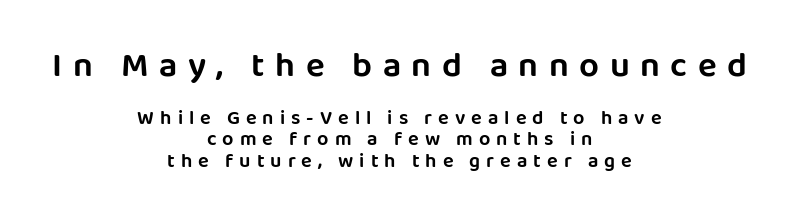
{"serif": "no", "italic": "no", "width": "normal", "stroke_contrast": "low", "x_height": "large", "monospaced": "no", "underline": "no", "align": "center", "line_spacing": "tight", "line_spacing_ratio": 1.08, "letter_spacing": "wide", "letter_spacing_em": 0.3, "larger_block": "first", "size_ratio": 1.75, "glyph_px": 35}
